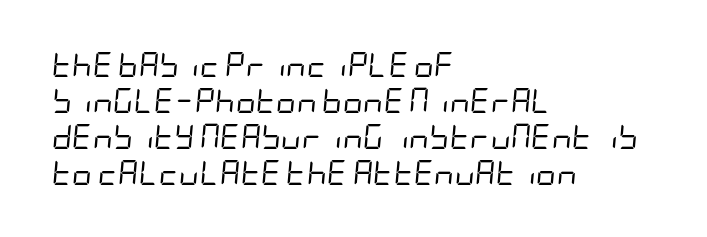
The image shows 25 px text type, italic (leaning right); set left-aligned, normal line spacing (1.44x), normal letter spacing, not underlined.
